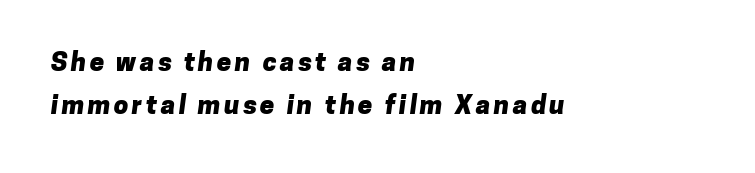
{"bold": "yes", "underline": "no", "align": "left", "line_spacing": "normal", "line_spacing_ratio": 1.66, "glyph_px": 26}
